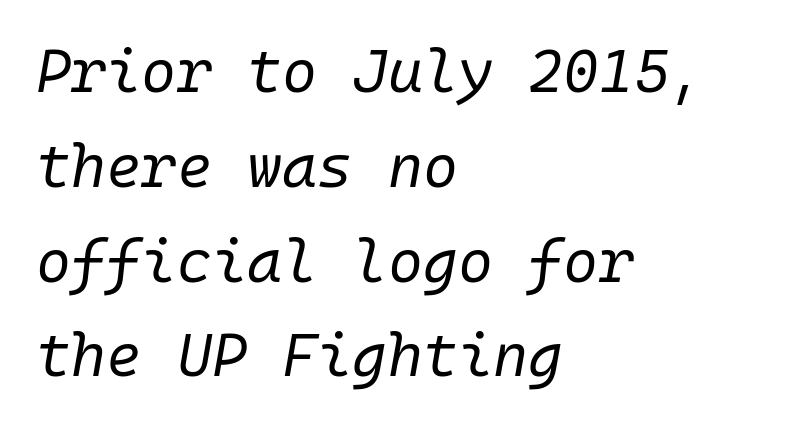
The setting favours the left margin, as ordinary paragraphs usually do. Caption: face not bold, strokes unweighted. Letter spacing: default. Each row of text sits above clean, open space. The specimen reads as italic at a glance. Students, observe: this is what conventionally led text looks like.
